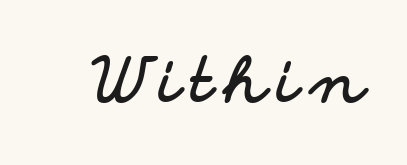
Strokes here are thick enough to call this a true bold. Bare-footed words on every line. This sample uses a sans-serif face. Character widths vary here, with narrow letters taking less room than wide ones.
